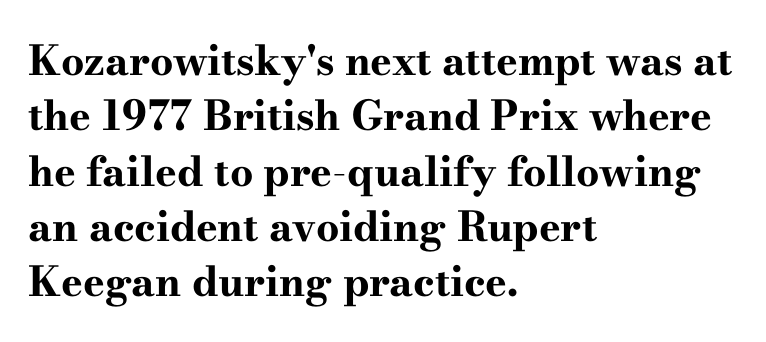
{"serif": "yes", "italic": "no", "bold": "yes", "weight": "bold", "width": "wide", "stroke_contrast": "high", "x_height": "small", "monospaced": "no", "underline": "no", "align": "left", "line_spacing": "normal", "line_spacing_ratio": 1.35, "letter_spacing": "normal", "letter_spacing_em": 0.0, "glyph_px": 41}
